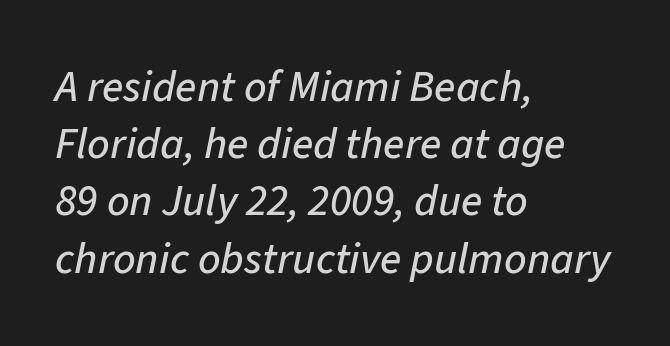
Q: Is the text italic (slanted)? A: Yes, it leans right by about 11 degrees.
Q: Is the text underlined? A: No.
Q: How is the paragraph aligned? A: Left-aligned.
Q: Is the spacing between letters normal or unusually wide? A: Normal.
Q: Is the spacing between lines tight, normal or loose? A: Normal.
Q: Width (condensed, normal, or wide)? A: Normal.
Q: Stroke contrast? A: Low.
Q: x-height? A: Medium.
Q: Monospaced? A: No.
